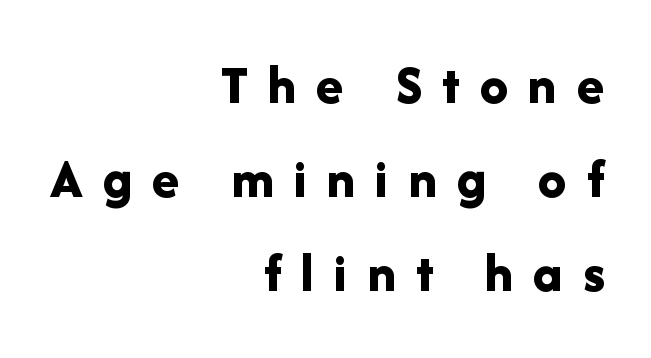
{"serif": "no", "italic": "no", "bold": "yes", "weight": "bold", "width": "normal", "stroke_contrast": "low", "x_height": "medium", "monospaced": "no", "underline": "no", "align": "right", "line_spacing": "normal", "line_spacing_ratio": 1.68, "letter_spacing": "wide", "letter_spacing_em": 0.36, "glyph_px": 56}
